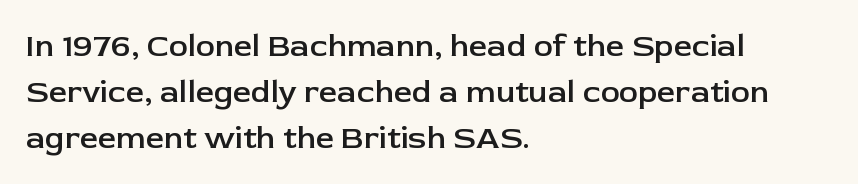
{"serif": "no", "italic": "no", "bold": "semi", "weight": "semibold", "width": "normal", "stroke_contrast": "low", "x_height": "medium", "monospaced": "no", "underline": "no", "align": "left", "line_spacing": "normal", "line_spacing_ratio": 1.43, "letter_spacing": "normal", "letter_spacing_em": 0.0, "glyph_px": 32}
